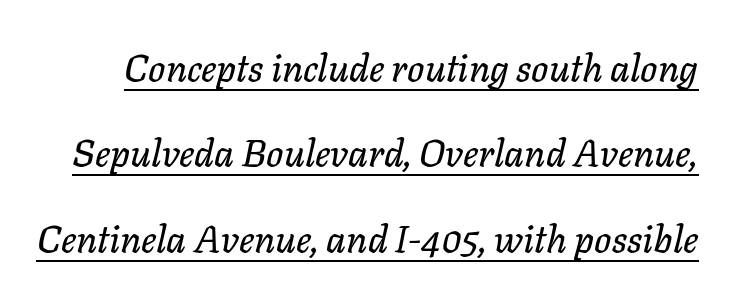
{"italic": "yes", "lean": "right", "slant_degrees": 11, "width": "normal", "stroke_contrast": "low", "x_height": "medium", "monospaced": "no", "underline": "yes", "line_spacing": "loose", "line_spacing_ratio": 2.25, "letter_spacing": "normal", "letter_spacing_em": 0.0, "glyph_px": 38}
